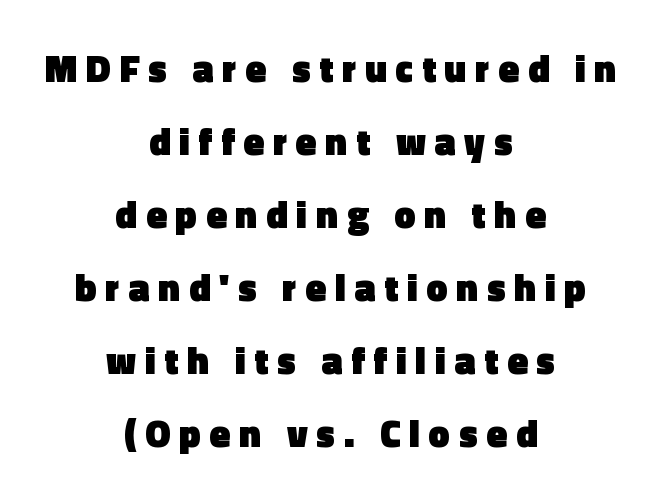
{"serif": "no", "italic": "no", "bold": "yes", "weight": "heavy", "width": "normal", "x_height": "medium", "monospaced": "no", "underline": "no", "align": "center", "line_spacing": "loose", "line_spacing_ratio": 1.92, "letter_spacing": "wide", "letter_spacing_em": 0.23, "glyph_px": 38}
